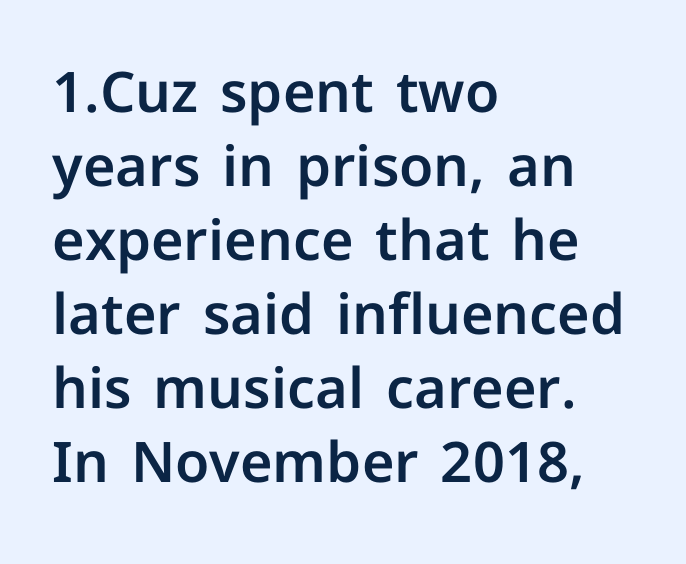
The image shows 56 px sans-serif type, upright; set left-aligned, normal line spacing (1.32x), normal letter spacing, not underlined; low stroke contrast and a medium x-height.
